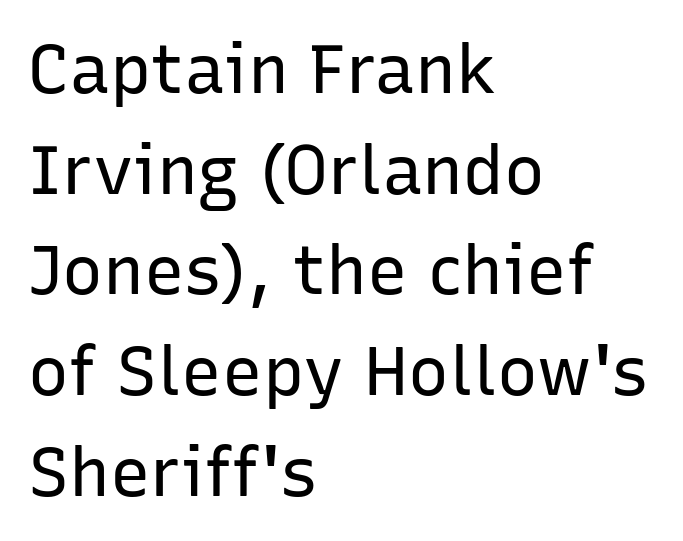
{"serif": "no", "italic": "no", "bold": "no", "weight": "regular", "width": "normal", "stroke_contrast": "low", "x_height": "medium", "monospaced": "no", "underline": "no", "align": "left", "line_spacing": "normal", "line_spacing_ratio": 1.48, "letter_spacing": "normal", "letter_spacing_em": 0.0, "glyph_px": 68}
